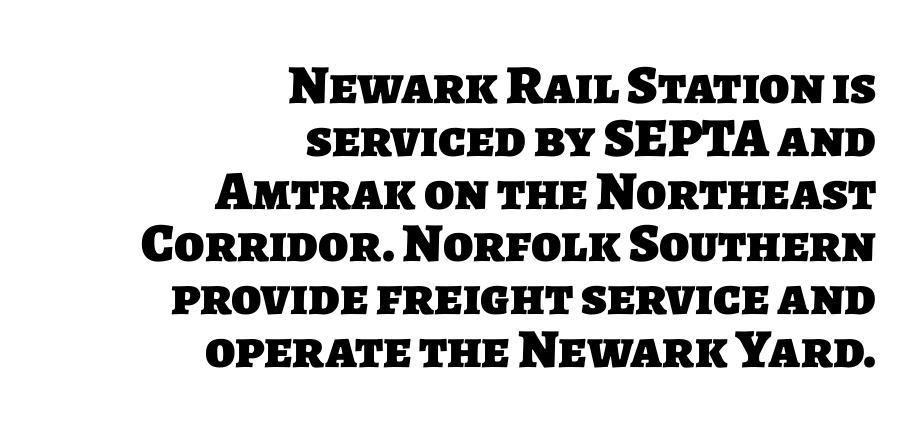
Q: Is the text bold? A: Yes.
Q: Is the typeface a serif or a sans-serif typeface? A: Sans-serif.
Q: Is the text underlined? A: No.
Q: How is the paragraph aligned? A: Right-aligned.
Q: Is the spacing between letters normal or unusually wide? A: Normal.
Q: Is the spacing between lines tight, normal or loose? A: Tight.
Q: Width (condensed, normal, or wide)? A: Normal.
Q: Stroke contrast? A: Low.
Q: x-height? A: Large.
Q: Monospaced? A: No.
